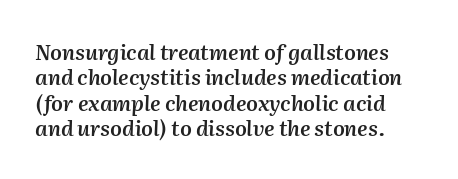
The image shows 21 px text type, italic (leaning right); set line spacing 1.21x, normal letter spacing, not underlined.
